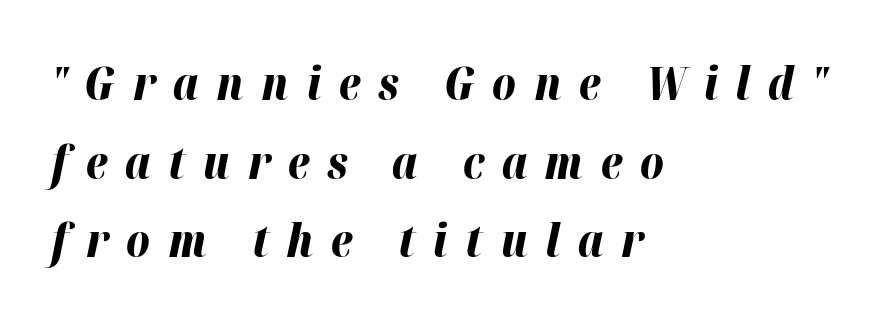
The image shows 45 px bold type, italic (leaning right); set left-aligned, line spacing 1.75x, unusually wide letter spacing (+0.39 em), not underlined; high stroke contrast and a medium x-height.
